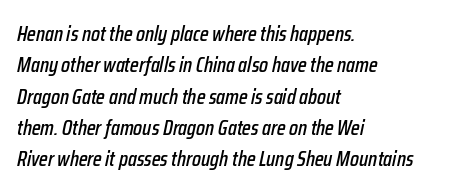
Q: Is the text italic (slanted)? A: Yes, it leans right by about 12 degrees.
Q: Is the text underlined? A: No.
Q: How is the paragraph aligned? A: Left-aligned.
Q: Is the spacing between letters normal or unusually wide? A: Normal.
Q: Is the spacing between lines tight, normal or loose? A: Normal.
